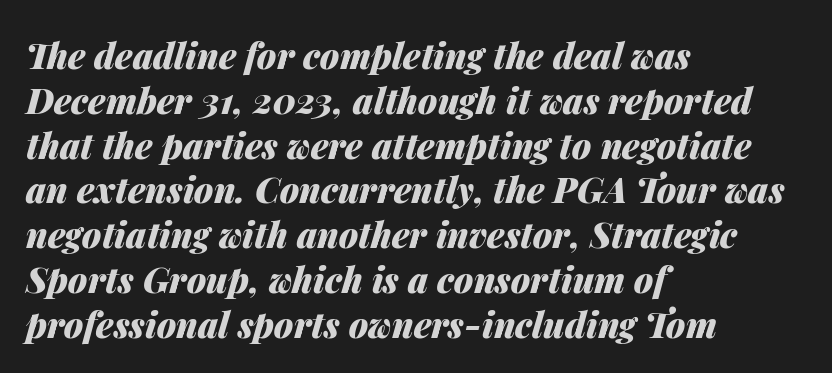
Q: Is the text bold? A: Yes.
Q: Is the text italic (slanted)? A: Yes, it leans right by about 14 degrees.
Q: Is the text underlined? A: No.
Q: How is the paragraph aligned? A: Left-aligned.
Q: Is the spacing between letters normal or unusually wide? A: Normal.
Q: Is the spacing between lines tight, normal or loose? A: Normal.
Q: Width (condensed, normal, or wide)? A: Normal.
Q: Stroke contrast? A: Medium.
Q: x-height? A: Medium.
Q: Monospaced? A: No.
